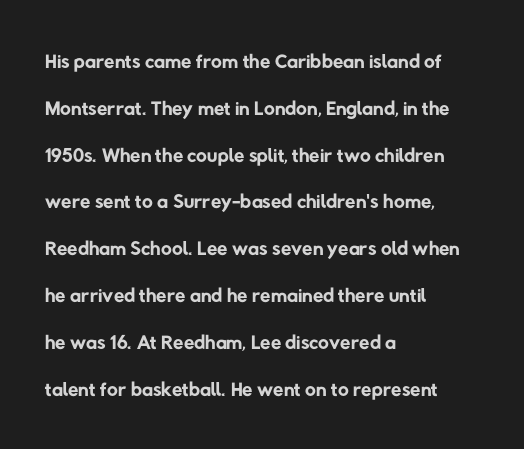
Does the type have serifs? No, each stem ends abruptly. Clear beneath every line of the passage. Stems here are at most as thick as an everyday book face. Proportional: the letters do not fall into vertical columns. The passage is arranged the way most books set body copy — flush left. Notice how descenders clear the ascenders below comfortably — that's standard leading.
